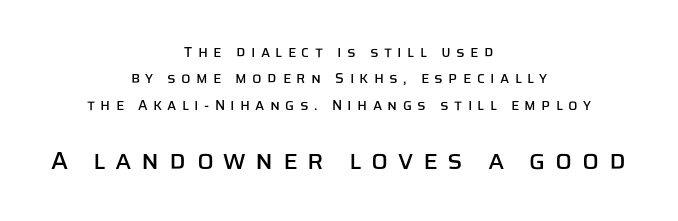
{"italic": "no", "underline": "no", "align": "center", "line_spacing_ratio": 1.88, "letter_spacing": "wide", "letter_spacing_em": 0.38, "larger_block": "second", "size_ratio": 1.79, "glyph_px": 25}
